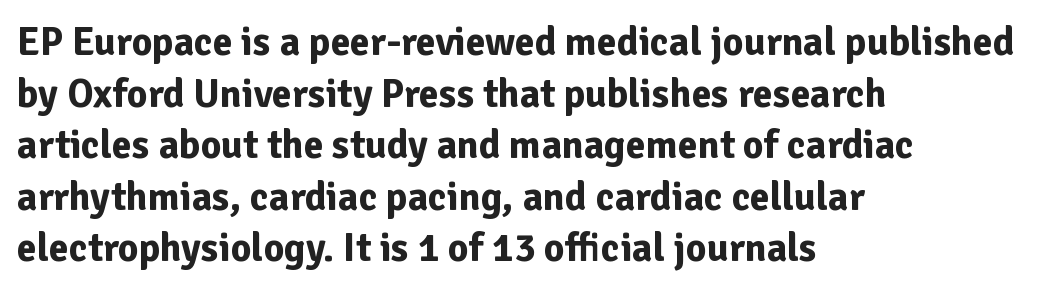
Q: Is the text bold? A: Yes.
Q: Is the text italic (slanted)? A: No, it is upright.
Q: Is the typeface a serif or a sans-serif typeface? A: Sans-serif.
Q: Is the text underlined? A: No.
Q: How is the paragraph aligned? A: Left-aligned.
Q: Is the spacing between letters normal or unusually wide? A: Normal.
Q: Is the spacing between lines tight, normal or loose? A: Normal.
Q: Width (condensed, normal, or wide)? A: Normal.
Q: Stroke contrast? A: Low.
Q: x-height? A: Medium.
Q: Monospaced? A: No.
